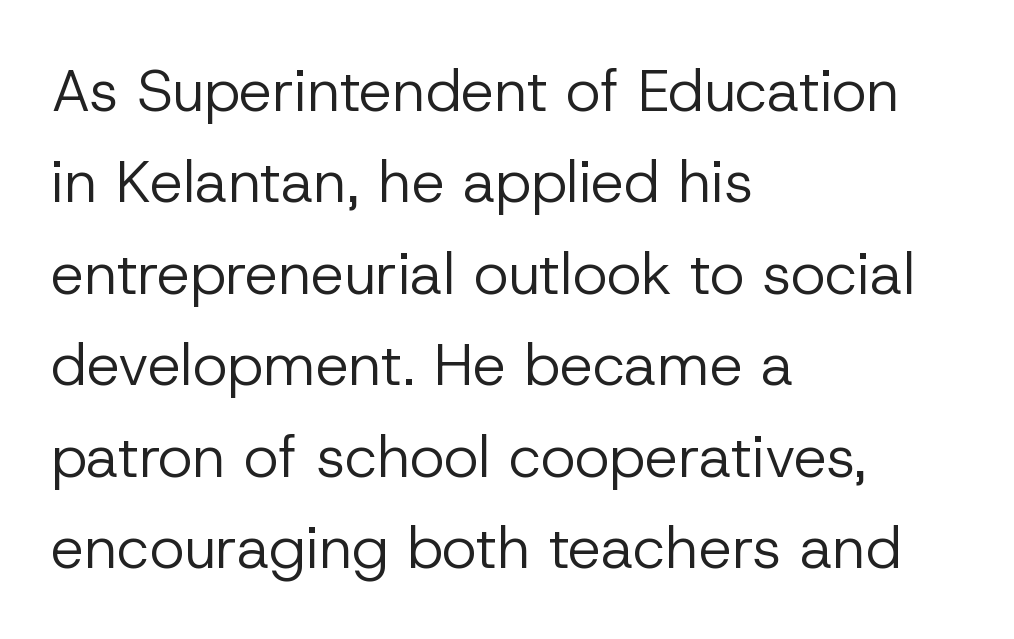
The image shows 59 px regular-weight sans-serif type, upright; set left-aligned, normal line spacing (1.55x), normal letter spacing, not underlined; low stroke contrast and a medium x-height.
